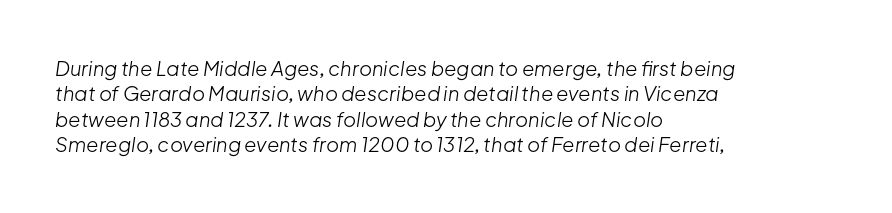
Q: Is the text bold? A: No.
Q: Is the text italic (slanted)? A: Yes, it leans right by about 8 degrees.
Q: Is the text underlined? A: No.
Q: How is the paragraph aligned? A: Left-aligned.
Q: Is the spacing between letters normal or unusually wide? A: Normal.
Q: Is the spacing between lines tight, normal or loose? A: Normal.
